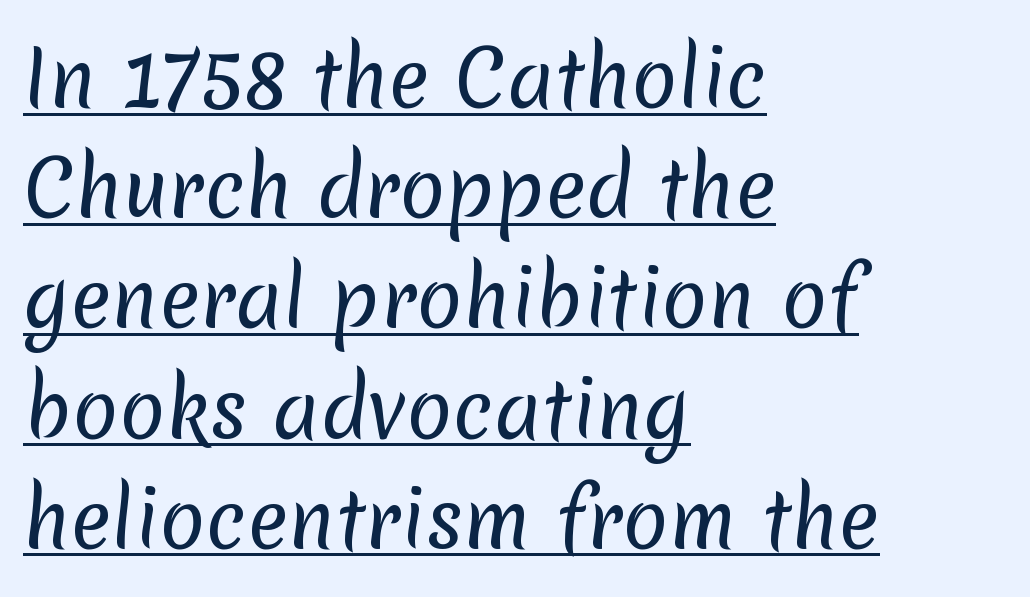
{"serif": "no", "bold": "no", "weight": "regular", "width": "normal", "stroke_contrast": "low", "x_height": "medium", "monospaced": "no", "underline": "yes", "align": "left", "line_spacing": "normal", "line_spacing_ratio": 1.45, "letter_spacing": "normal", "letter_spacing_em": 0.0, "glyph_px": 76}
